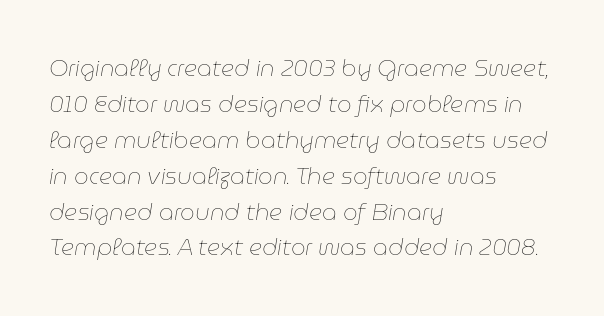
Q: Is the text bold? A: No.
Q: Is the text italic (slanted)? A: Yes, it leans right by about 9 degrees.
Q: Is the text underlined? A: No.
Q: How is the paragraph aligned? A: Left-aligned.
Q: Is the spacing between letters normal or unusually wide? A: Normal.
Q: Is the spacing between lines tight, normal or loose? A: Normal.
